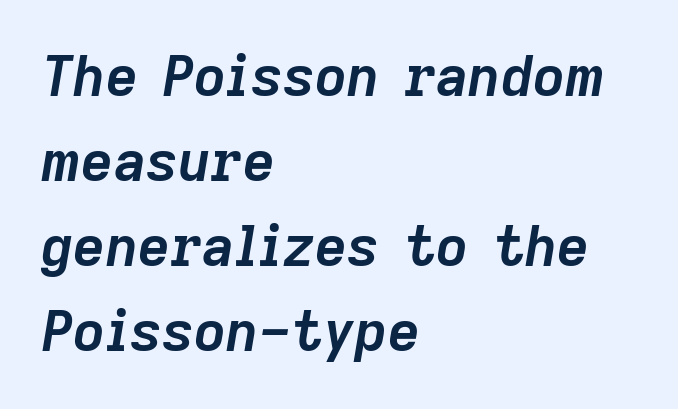
There's an unmistakable incline to the writing here. Left-aligned paragraph, ragged on the right. The strokes are fattened all the way to bold. Look at the tracking — it's just the regular setting, nothing added. Regarding leading, the lines here are spaced in the standard way. This sample has the flowing, uneven cadence of proportional lettering.
